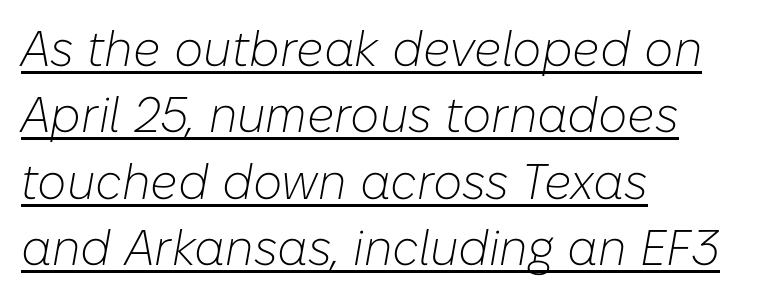
Q: Is the text bold? A: No.
Q: Is the text italic (slanted)? A: Yes, it leans right by about 10 degrees.
Q: Is the text underlined? A: Yes.
Q: How is the paragraph aligned? A: Left-aligned.
Q: Is the spacing between letters normal or unusually wide? A: Normal.
Q: Is the spacing between lines tight, normal or loose? A: Normal.
Q: Width (condensed, normal, or wide)? A: Normal.
Q: Stroke contrast? A: Low.
Q: x-height? A: Medium.
Q: Monospaced? A: No.
